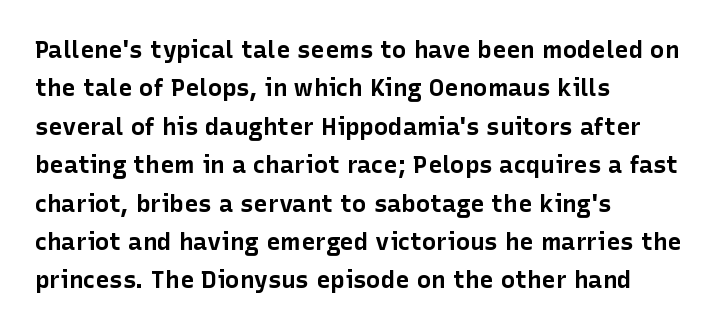
Q: Is the text bold? A: Yes.
Q: Is the text italic (slanted)? A: No, it is upright.
Q: Is the text underlined? A: No.
Q: How is the paragraph aligned? A: Left-aligned.
Q: Is the spacing between letters normal or unusually wide? A: Normal.
Q: Is the spacing between lines tight, normal or loose? A: Normal.
